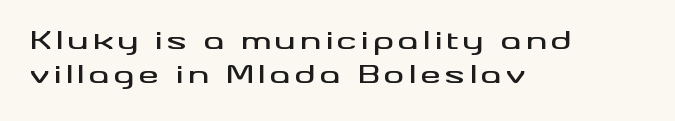
Q: Is the text italic (slanted)? A: No, it is upright.
Q: Is the text underlined? A: No.
Q: How is the paragraph aligned? A: Left-aligned.
Q: Is the spacing between lines tight, normal or loose? A: Normal.
